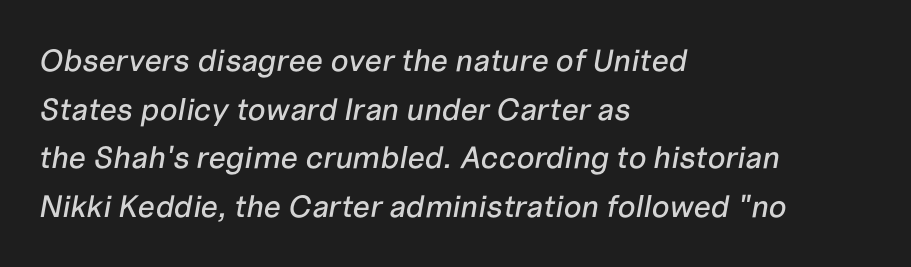
Q: Is the text italic (slanted)? A: Yes, it leans right by about 10 degrees.
Q: Is the text underlined? A: No.
Q: How is the paragraph aligned? A: Left-aligned.
Q: Is the spacing between letters normal or unusually wide? A: Normal.
Q: Is the spacing between lines tight, normal or loose? A: Normal.
Q: Width (condensed, normal, or wide)? A: Normal.
Q: Stroke contrast? A: Low.
Q: x-height? A: Medium.
Q: Monospaced? A: No.
